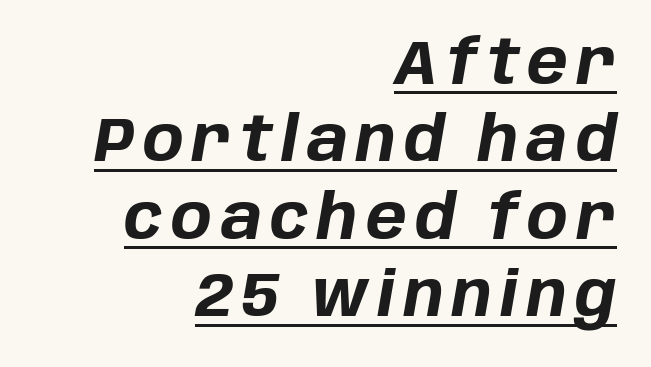
Q: Is the text bold? A: Yes.
Q: Is the text italic (slanted)? A: Yes, it leans right by about 10 degrees.
Q: Is the text underlined? A: Yes.
Q: How is the paragraph aligned? A: Right-aligned.
Q: Is the spacing between lines tight, normal or loose? A: Normal.
Q: Width (condensed, normal, or wide)? A: Normal.
Q: Stroke contrast? A: Low.
Q: x-height? A: Large.
Q: Monospaced? A: No.
